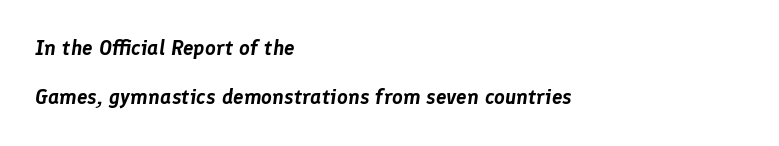
The image shows 21 px text type, italic (leaning right); set left-aligned, loose line spacing (2.35x), normal letter spacing, not underlined.
